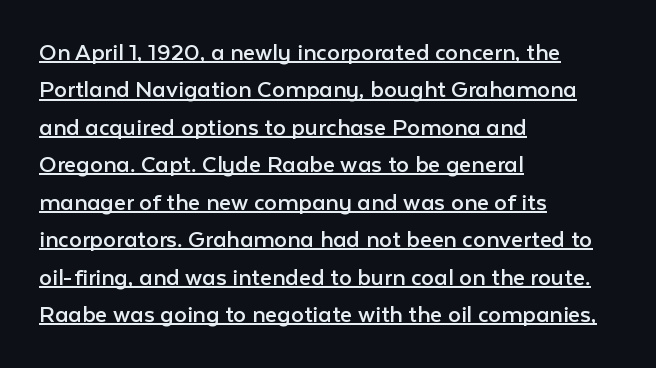
{"italic": "no", "bold": "no", "underline": "yes", "align": "left", "line_spacing": "normal", "line_spacing_ratio": 1.44, "letter_spacing": "normal", "letter_spacing_em": 0.0, "glyph_px": 26}
